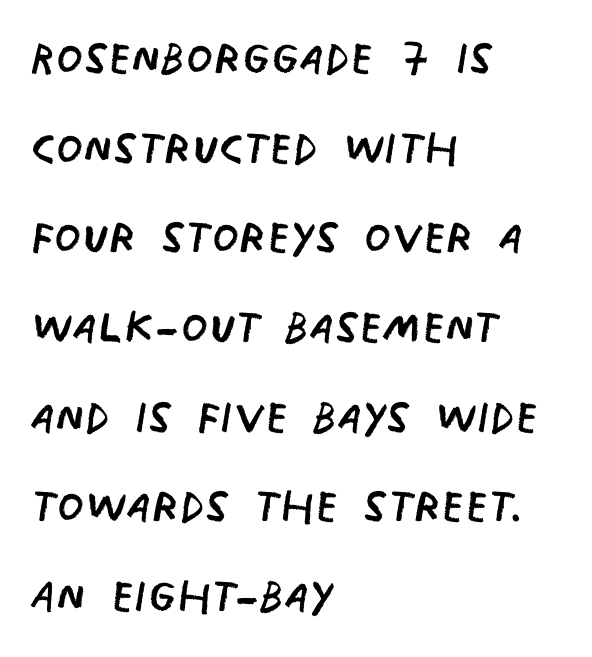
{"serif": "no", "bold": "no", "weight": "regular", "width": "condensed", "stroke_contrast": "low", "x_height": "large", "monospaced": "no", "underline": "no", "align": "left", "line_spacing": "normal", "line_spacing_ratio": 1.47, "letter_spacing": "normal", "letter_spacing_em": 0.0, "glyph_px": 61}
